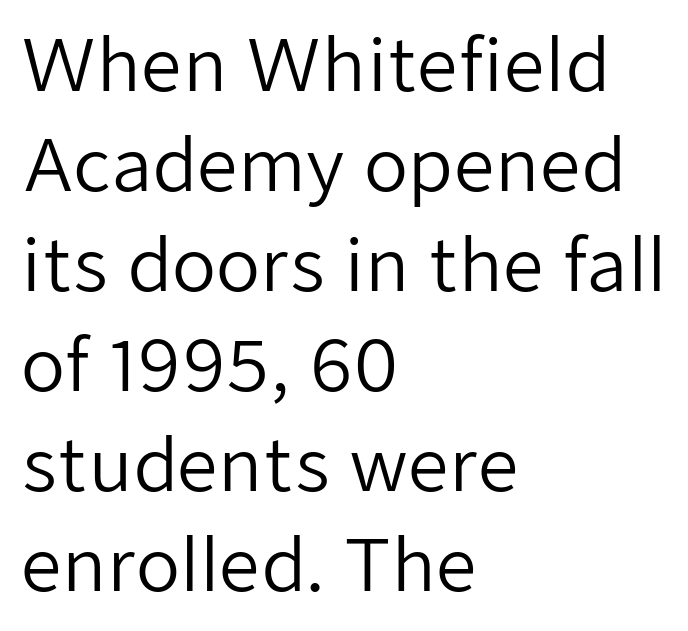
The image shows 72 px regular-weight sans-serif type, upright; set left-aligned, normal line spacing (1.39x), normal letter spacing, not underlined; low stroke contrast and a medium x-height.
